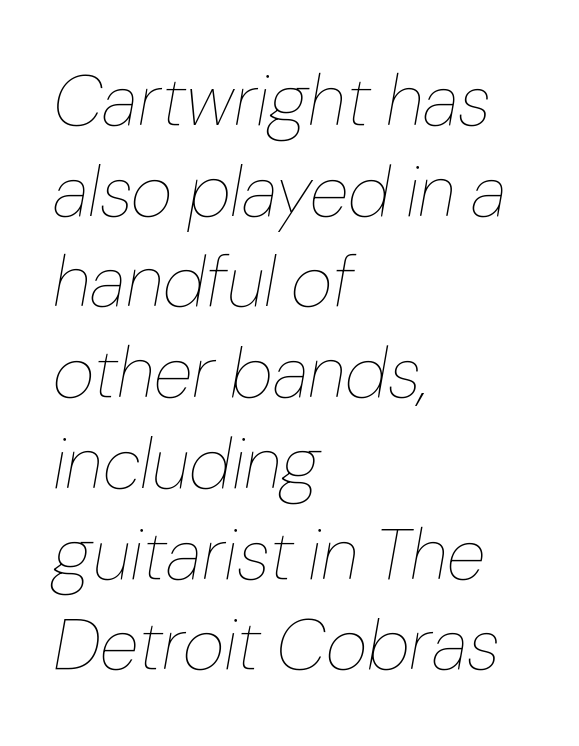
Q: Is the text bold? A: No.
Q: Is the text italic (slanted)? A: Yes, it leans right by about 10 degrees.
Q: Is the text underlined? A: No.
Q: How is the paragraph aligned? A: Left-aligned.
Q: Is the spacing between letters normal or unusually wide? A: Normal.
Q: Is the spacing between lines tight, normal or loose? A: Normal.
Q: Width (condensed, normal, or wide)? A: Normal.
Q: Stroke contrast? A: Low.
Q: x-height? A: Medium.
Q: Monospaced? A: No.
